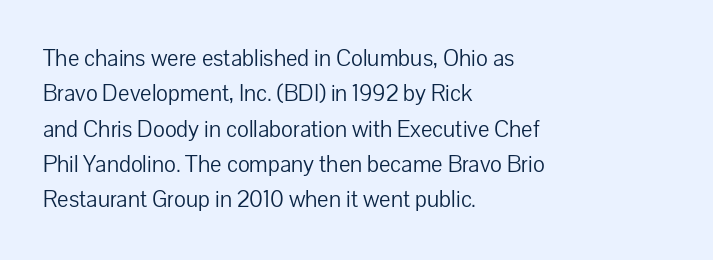
Tracking value appears to be zero — textbook default spacing. Posture: straight, roman, zero tilt. Leftover space on each line is placed entirely after the last word. This is not heavy type; no bold has been used.
